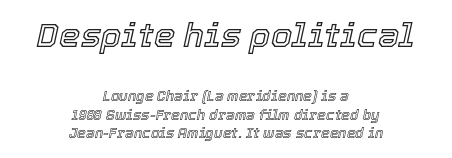
Compared with a flush-left layout, this one balances lines on the center instead. Look at the glyph heights: the upper group is clearly the bigger setting. Look at the tracking — it's just the regular setting, nothing added. An italicized treatment has been applied to the whole sample. Spacing verdict: proportional, widths tailored to each character. Honestly, the row spacing looks completely unremarkable.
